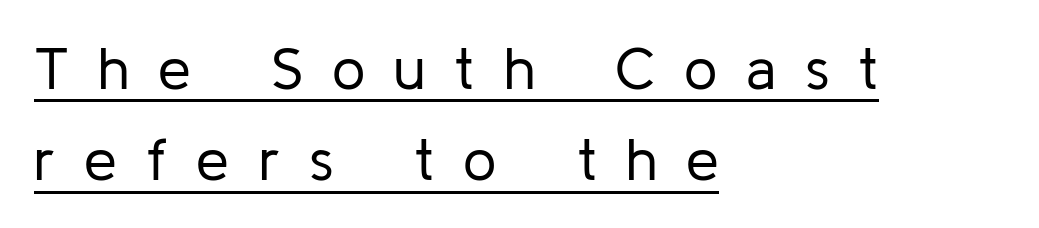
Interline gaps are of average width in this sample. Caption: face not bold, strokes unweighted. A typesetter would mark this as roman, not italic. Left-aligned paragraph, ragged on the right. You could not count columns in this text — the font is proportionally spaced. Does extra space separate the letters? Yes, quite a lot of it.
